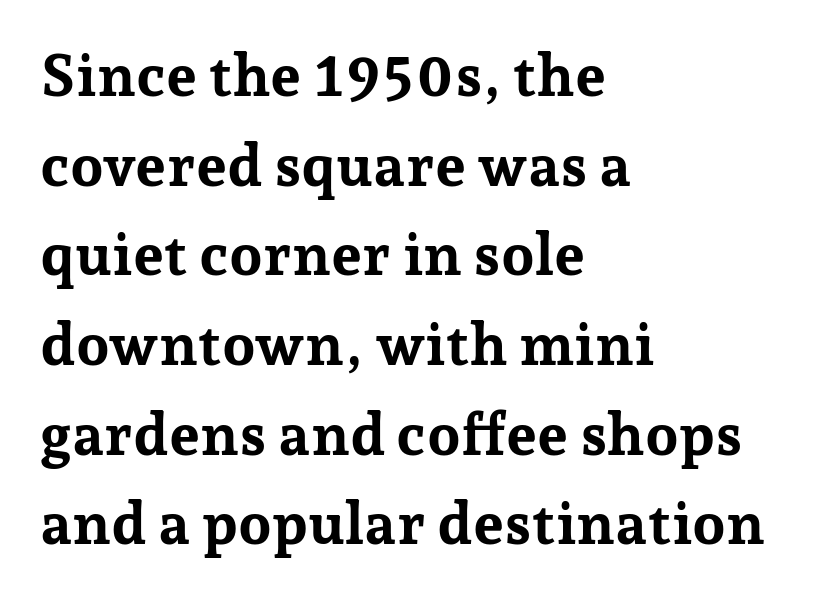
{"serif": "yes", "italic": "no", "bold": "yes", "weight": "bold", "width": "normal", "stroke_contrast": "low", "x_height": "medium", "monospaced": "no", "underline": "no", "align": "left", "line_spacing": "normal", "line_spacing_ratio": 1.52, "letter_spacing": "normal", "letter_spacing_em": 0.0, "glyph_px": 59}
